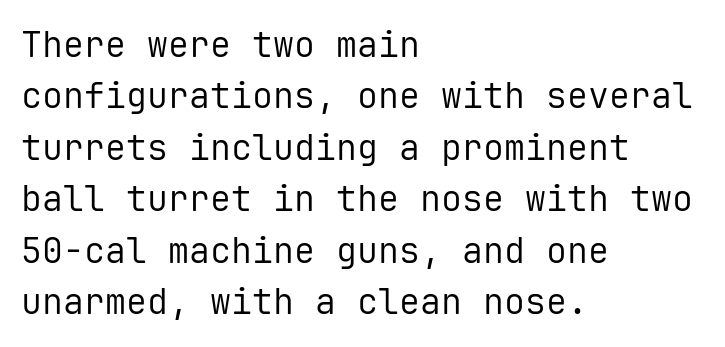
The image shows 35 px regular-weight sans-serif type, upright, monospaced; set left-aligned, normal line spacing (1.47x), normal letter spacing, not underlined; low stroke contrast and a medium x-height.
